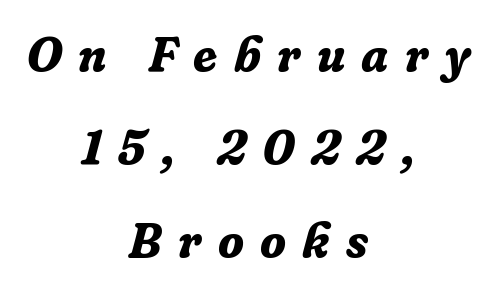
Q: Is the text bold? A: Yes.
Q: Is the text italic (slanted)? A: Yes, it leans right by about 16 degrees.
Q: Is the typeface a serif or a sans-serif typeface? A: Serif.
Q: Is the text underlined? A: No.
Q: How is the paragraph aligned? A: Centered.
Q: Is the spacing between letters normal or unusually wide? A: Unusually wide.
Q: Is the spacing between lines tight, normal or loose? A: Loose.
Q: Width (condensed, normal, or wide)? A: Normal.
Q: Stroke contrast? A: Low.
Q: x-height? A: Medium.
Q: Monospaced? A: No.
